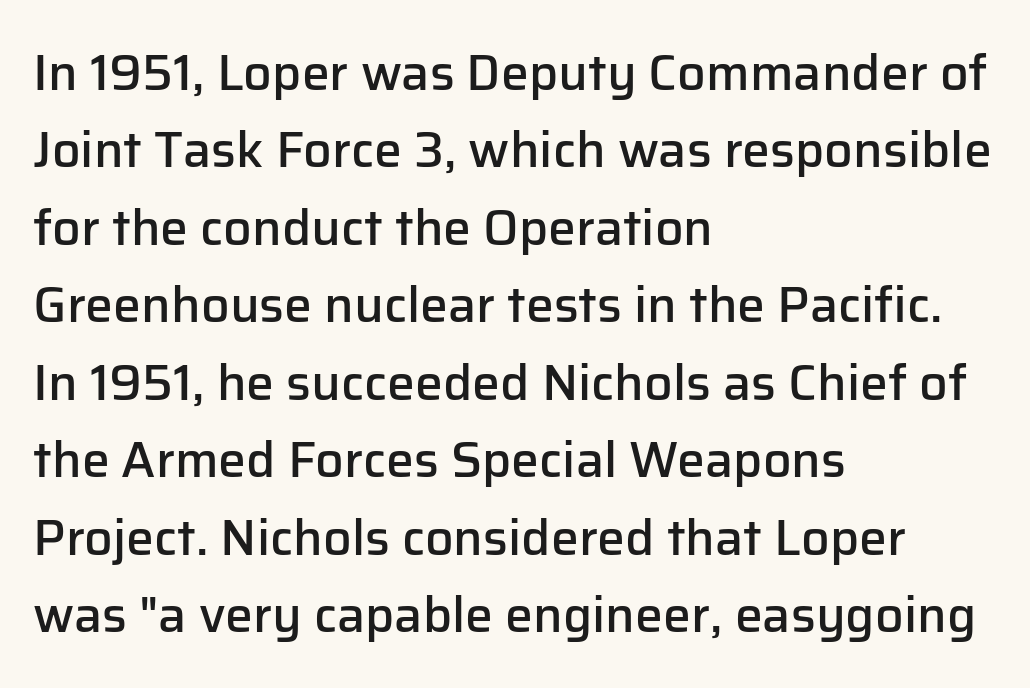
The image shows 50 px semibold sans-serif type, upright; set left-aligned, normal line spacing (1.55x), normal letter spacing, not underlined; low stroke contrast and a medium x-height.
